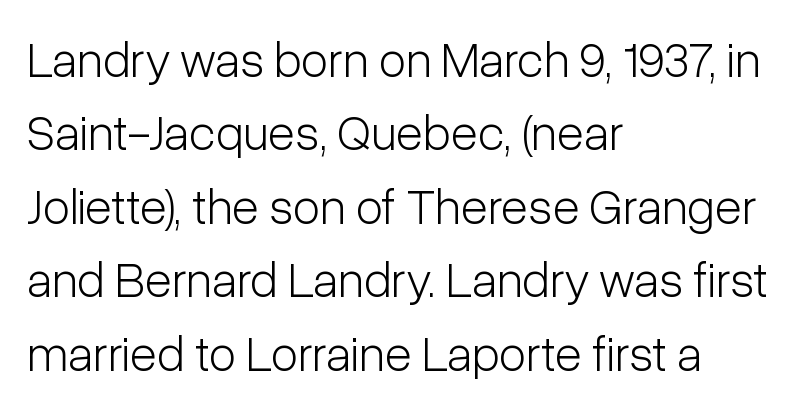
Q: Is the text bold? A: No.
Q: Is the text italic (slanted)? A: No, it is upright.
Q: Is the typeface a serif or a sans-serif typeface? A: Sans-serif.
Q: Is the text underlined? A: No.
Q: How is the paragraph aligned? A: Left-aligned.
Q: Is the spacing between letters normal or unusually wide? A: Normal.
Q: Is the spacing between lines tight, normal or loose? A: Normal.
Q: Width (condensed, normal, or wide)? A: Condensed.
Q: Stroke contrast? A: Low.
Q: x-height? A: Medium.
Q: Monospaced? A: No.
